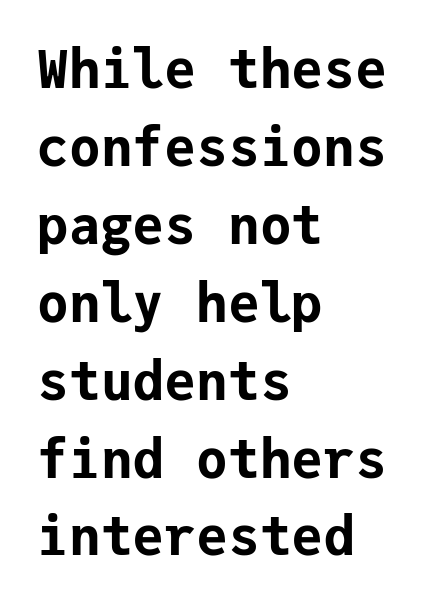
Q: Is the text bold? A: Yes.
Q: Is the text italic (slanted)? A: No, it is upright.
Q: Is the typeface a serif or a sans-serif typeface? A: Sans-serif.
Q: Is the text underlined? A: No.
Q: How is the paragraph aligned? A: Left-aligned.
Q: Is the spacing between letters normal or unusually wide? A: Normal.
Q: Is the spacing between lines tight, normal or loose? A: Normal.
Q: Width (condensed, normal, or wide)? A: Normal.
Q: Stroke contrast? A: Low.
Q: x-height? A: Medium.
Q: Monospaced? A: Yes.
